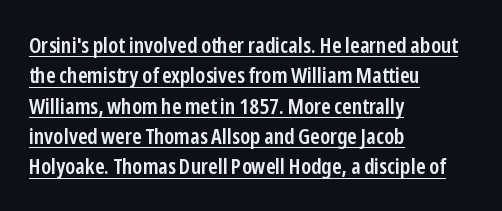
Q: Is the text bold? A: Semi-bold.
Q: Is the text italic (slanted)? A: No, it is upright.
Q: Is the text underlined? A: Yes.
Q: How is the paragraph aligned? A: Left-aligned.
Q: Is the spacing between letters normal or unusually wide? A: Normal.
Q: Is the spacing between lines tight, normal or loose? A: Normal.
